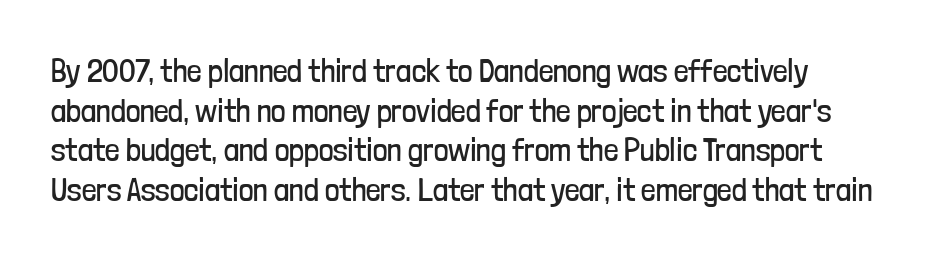
A quiet, ordinary-to-light weight characterises the typeface. Italic: no, the glyphs are upright roman. There is no visible air inserted between adjacent glyphs. These lines are composed in type without serifs. Honestly, there is no underline to notice here at all.
